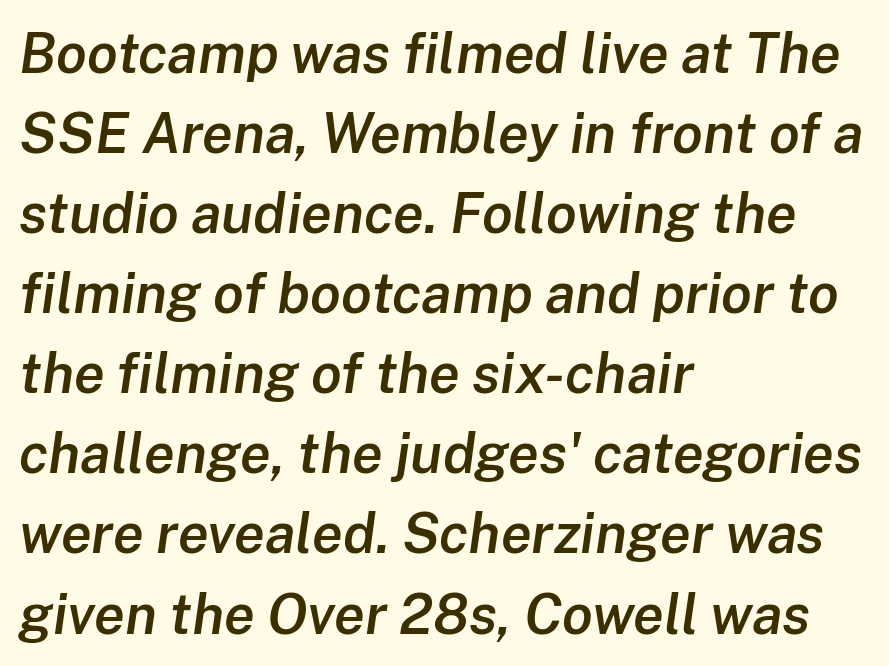
Q: Is the text bold? A: Semi-bold.
Q: Is the text italic (slanted)? A: Yes, it leans right by about 8 degrees.
Q: Is the text underlined? A: No.
Q: How is the paragraph aligned? A: Left-aligned.
Q: Is the spacing between letters normal or unusually wide? A: Normal.
Q: Is the spacing between lines tight, normal or loose? A: Normal.
Q: Width (condensed, normal, or wide)? A: Normal.
Q: Stroke contrast? A: Low.
Q: x-height? A: Medium.
Q: Monospaced? A: No.
